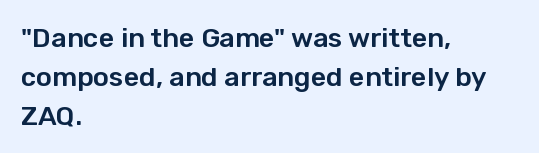
{"italic": "no", "underline": "no", "align": "left", "line_spacing": "normal", "line_spacing_ratio": 1.44, "letter_spacing": "normal", "letter_spacing_em": 0.0, "glyph_px": 27}
